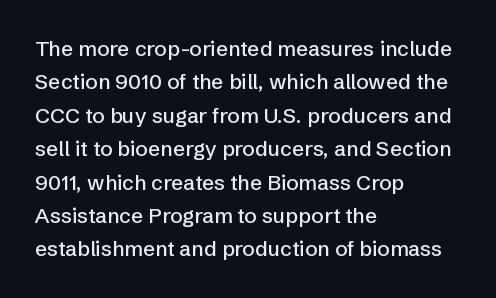
The image shows 21 px text type, upright; set left-aligned, normal line spacing (1.59x), normal letter spacing, not underlined.
